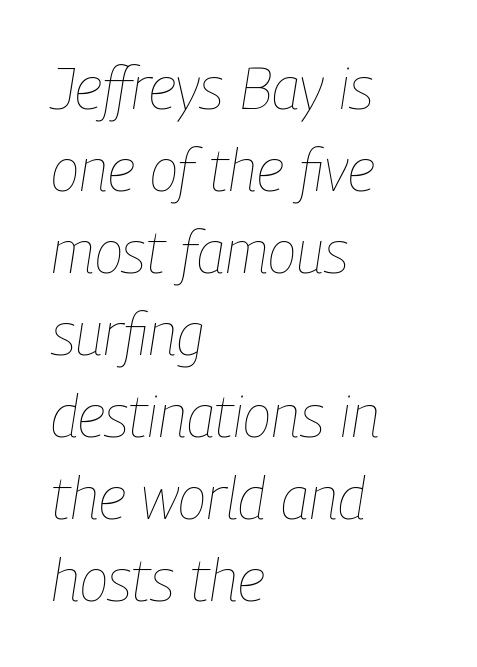
Q: Is the text bold? A: No.
Q: Is the text italic (slanted)? A: Yes, it leans right by about 9 degrees.
Q: Is the text underlined? A: No.
Q: How is the paragraph aligned? A: Left-aligned.
Q: Is the spacing between letters normal or unusually wide? A: Normal.
Q: Is the spacing between lines tight, normal or loose? A: Normal.
Q: Width (condensed, normal, or wide)? A: Condensed.
Q: Stroke contrast? A: Low.
Q: x-height? A: Medium.
Q: Monospaced? A: No.
